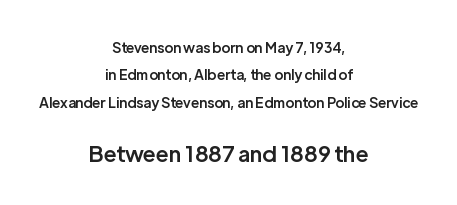
Q: Is the text bold? A: Semi-bold.
Q: Is the text italic (slanted)? A: No, it is upright.
Q: Is the text underlined? A: No.
Q: How is the paragraph aligned? A: Centered.
Q: Is the spacing between letters normal or unusually wide? A: Normal.
Q: Is the spacing between lines tight, normal or loose? A: Loose.
Q: Which block of text is set in a larger size, the first (top) or the second (bottom)? A: The second (bottom) one.
